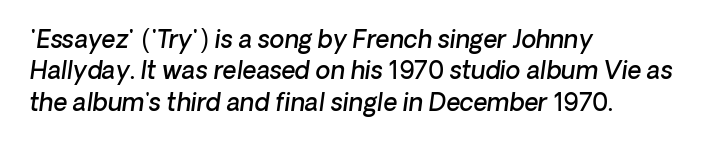
{"italic": "yes", "lean": "right", "slant_degrees": 8, "bold": "semi", "underline": "no", "align": "left", "line_spacing": "normal", "line_spacing_ratio": 1.31, "letter_spacing": "normal", "letter_spacing_em": 0.0, "glyph_px": 24}
